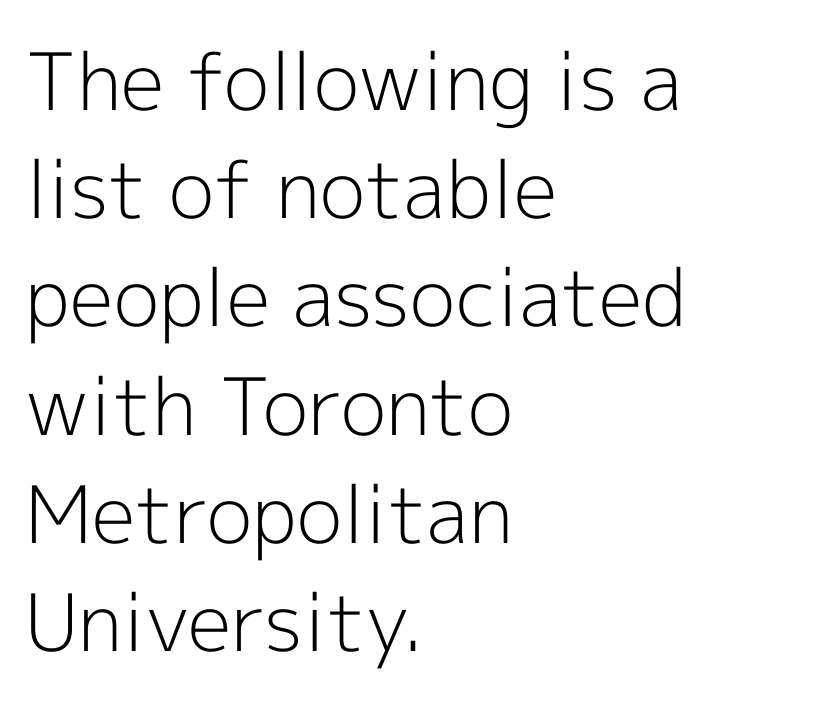
Nobody drew a line under any word here. Leftover space on each line is placed entirely after the last word. Characters follow at the spacing the type designer built in. Varying glyph widths throughout — classic text-font behaviour. Grotesque or geometric, the face here clearly has no serifs. Notice how the stems are strictly vertical — no italics here.
